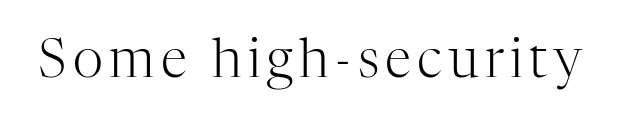
Serifs: yes, visible at the terminals of the letterforms. The specimen omits any rule beneath the text block's lines. The weight would be labelled regular, book, light, or lighter still. Do the characters align in a grid? No, the font is proportional. The specimen reads as upright at a glance.
